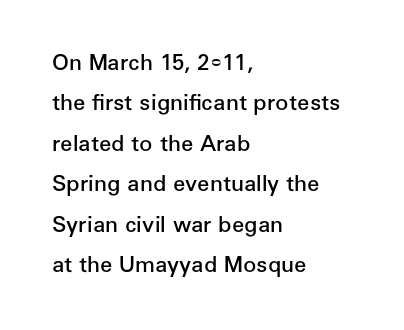
The image shows 22 px text type, upright; set left-aligned, line spacing 1.84x, normal letter spacing, not underlined.
